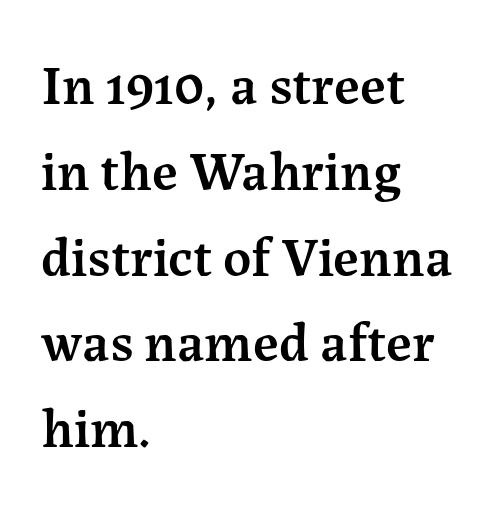
The image shows 55 px semibold serif type, upright; set left-aligned, normal line spacing (1.56x), normal letter spacing, not underlined; medium stroke contrast and a medium x-height.
